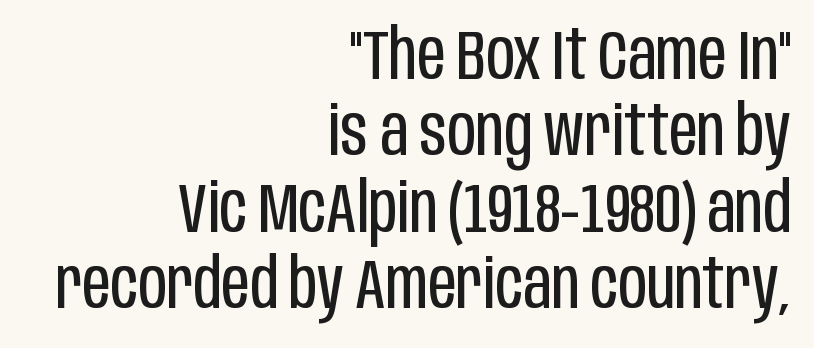
This rendering uses right alignment, leaving the left contour irregular. Here the glyphs are tracked normally, forming tight word shapes. These glyphs show unthickened strokes, regular width or finer. The letters advance in unequal steps, a hallmark of proportional type. No word sits above an underline. Is there much room between lines? No — they nearly touch.
